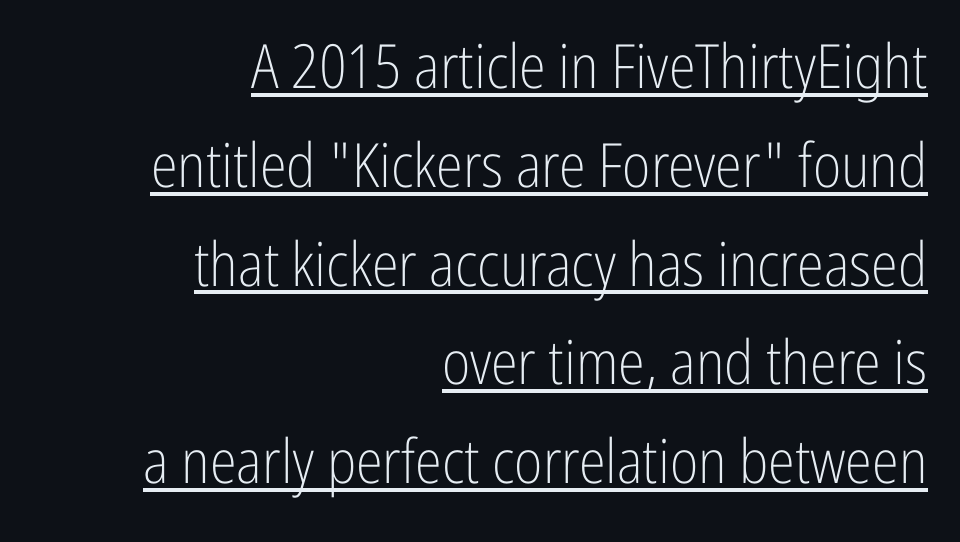
Q: Is the text bold? A: No.
Q: Is the text italic (slanted)? A: No, it is upright.
Q: Is the typeface a serif or a sans-serif typeface? A: Sans-serif.
Q: Is the text underlined? A: Yes.
Q: How is the paragraph aligned? A: Right-aligned.
Q: Is the spacing between letters normal or unusually wide? A: Normal.
Q: Is the spacing between lines tight, normal or loose? A: Normal.
Q: Width (condensed, normal, or wide)? A: Condensed.
Q: Stroke contrast? A: Low.
Q: x-height? A: Medium.
Q: Monospaced? A: No.
